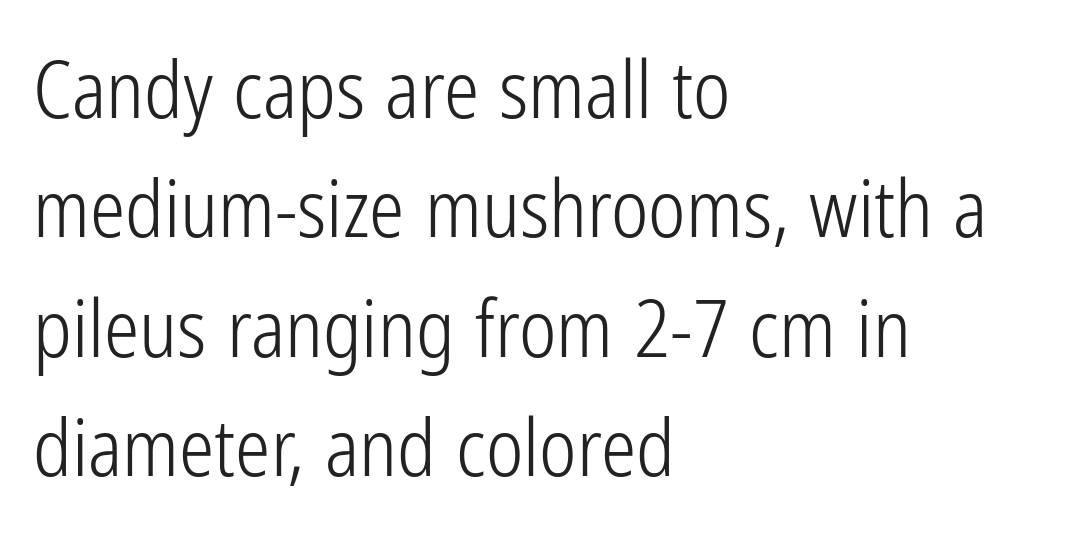
The image shows 79 px light, condensed sans-serif type, upright; set left-aligned, normal line spacing (1.51x), normal letter spacing, not underlined; low stroke contrast and a medium x-height.
